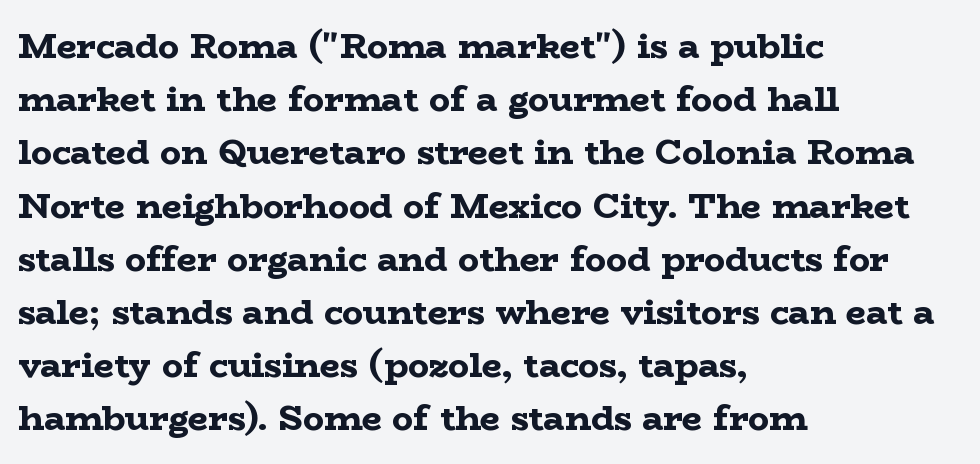
Q: Is the text bold? A: Yes.
Q: Is the text italic (slanted)? A: No, it is upright.
Q: Is the typeface a serif or a sans-serif typeface? A: Serif.
Q: Is the text underlined? A: No.
Q: How is the paragraph aligned? A: Left-aligned.
Q: Is the spacing between letters normal or unusually wide? A: Normal.
Q: Is the spacing between lines tight, normal or loose? A: Normal.
Q: Width (condensed, normal, or wide)? A: Wide.
Q: Stroke contrast? A: Low.
Q: x-height? A: Medium.
Q: Monospaced? A: No.
